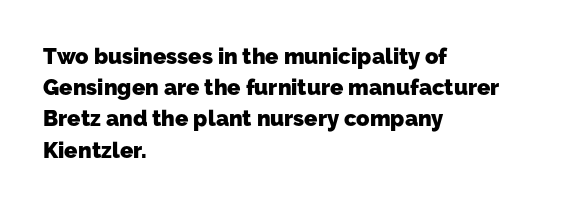
The image shows 22 px bold type; set left-aligned, normal line spacing (1.42x), normal letter spacing, not underlined.
